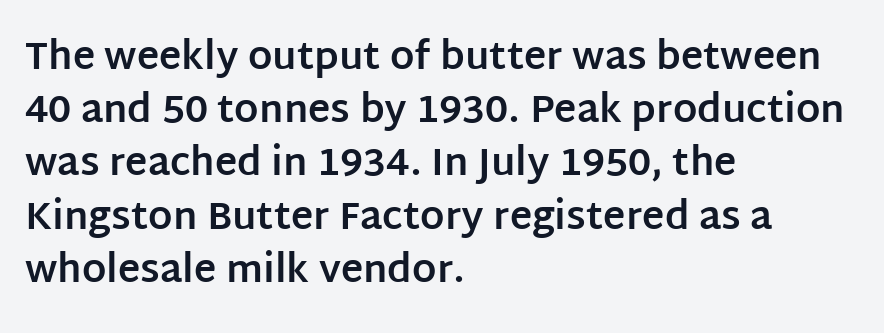
Q: Is the text bold? A: Yes.
Q: Is the text italic (slanted)? A: No, it is upright.
Q: Is the typeface a serif or a sans-serif typeface? A: Sans-serif.
Q: Is the text underlined? A: No.
Q: How is the paragraph aligned? A: Left-aligned.
Q: Is the spacing between letters normal or unusually wide? A: Normal.
Q: Is the spacing between lines tight, normal or loose? A: Normal.
Q: Width (condensed, normal, or wide)? A: Normal.
Q: Stroke contrast? A: Low.
Q: x-height? A: Large.
Q: Monospaced? A: No.
